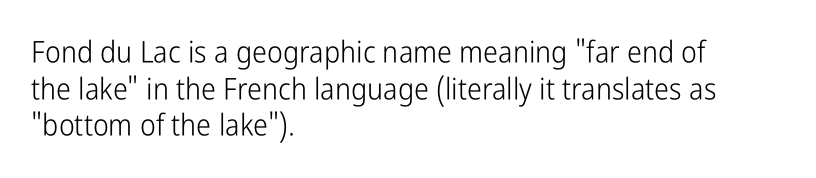
Do the characters align in a grid? No, the font is proportional. Serif or sans? Sans — the stroke terminals are bare. Ink coverage per letter is moderate at most. Does extra space separate the letters? No, they use regular spacing.
